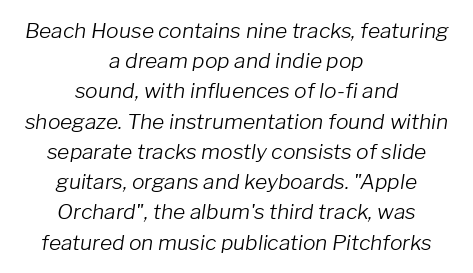
Q: Is the text bold? A: No.
Q: Is the text italic (slanted)? A: Yes, it leans right by about 8 degrees.
Q: Is the text underlined? A: No.
Q: How is the paragraph aligned? A: Centered.
Q: Is the spacing between letters normal or unusually wide? A: Normal.
Q: Is the spacing between lines tight, normal or loose? A: Normal.
